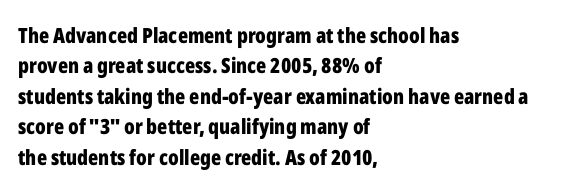
{"italic": "no", "bold": "yes", "underline": "no", "align": "left", "line_spacing": "normal", "line_spacing_ratio": 1.45, "letter_spacing": "normal", "letter_spacing_em": 0.0, "glyph_px": 21}
